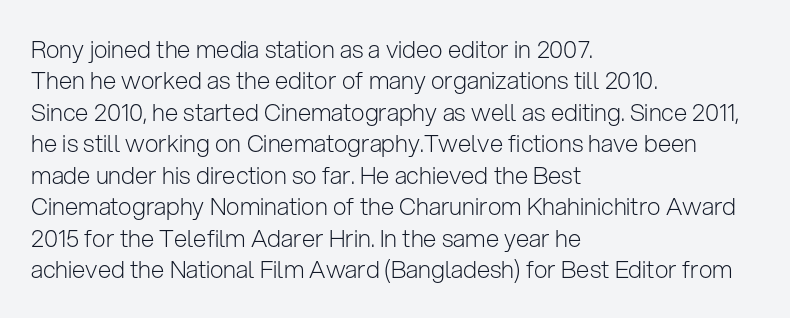
The image shows 24 px text type, upright; set left-aligned, normal line spacing (1.31x), normal letter spacing, not underlined.
